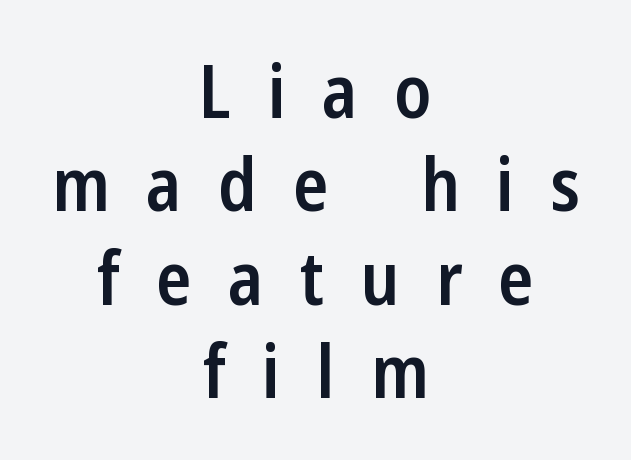
The image shows 73 px semibold, condensed sans-serif type, upright; set centered, normal line spacing (1.28x), unusually wide letter spacing (+0.5 em), not underlined; low stroke contrast and a medium x-height.
